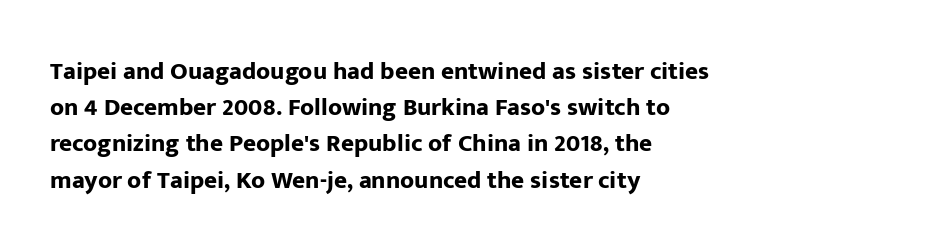
{"italic": "no", "bold": "yes", "underline": "no", "align": "left", "line_spacing": "normal", "line_spacing_ratio": 1.45, "letter_spacing": "normal", "letter_spacing_em": 0.0, "glyph_px": 25}
